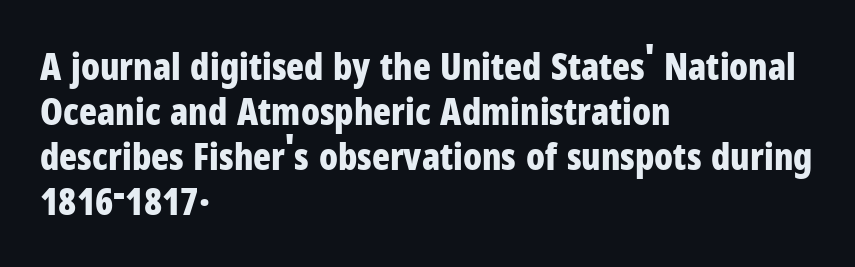
Q: Is the text bold? A: Yes.
Q: Is the text italic (slanted)? A: No, it is upright.
Q: Is the typeface a serif or a sans-serif typeface? A: Sans-serif.
Q: Is the text underlined? A: No.
Q: How is the paragraph aligned? A: Left-aligned.
Q: Is the spacing between letters normal or unusually wide? A: Normal.
Q: Width (condensed, normal, or wide)? A: Condensed.
Q: Stroke contrast? A: Low.
Q: x-height? A: Medium.
Q: Monospaced? A: No.
